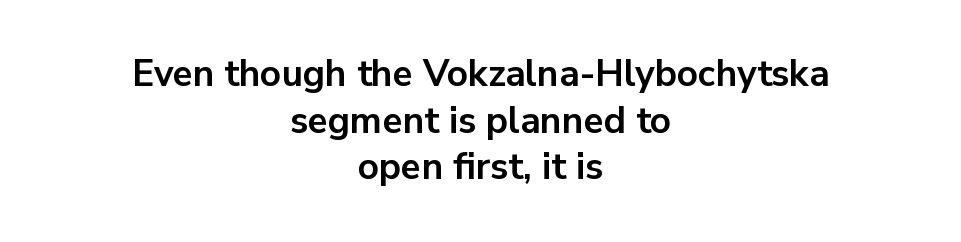
Evenly set lines give the paragraph a standard silhouette. Characters remain perfectly vertical along every line. Tracking here is standard; glyphs follow each other at the usual distance. Heavy, bold letterforms. Character widths vary here, with narrow letters taking less room than wide ones. The space directly below the letters is spotless.
